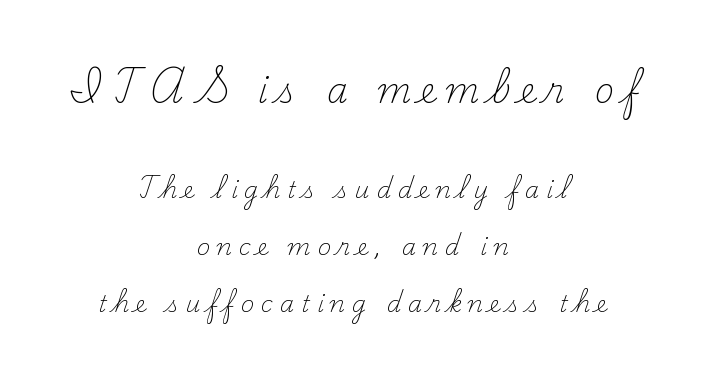
{"bold": "no", "weight": "light", "width": "normal", "stroke_contrast": "medium", "x_height": "small", "monospaced": "no", "underline": "no", "align": "center", "line_spacing": "loose", "line_spacing_ratio": 2.48, "letter_spacing": "wide", "letter_spacing_em": 0.29, "larger_block": "first", "size_ratio": 1.48, "glyph_px": 34}
